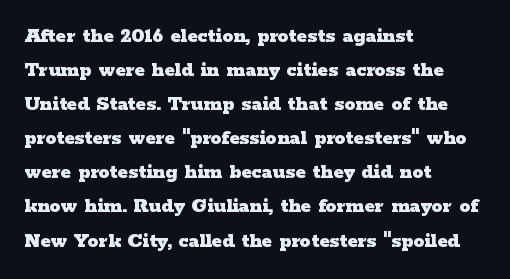
{"italic": "no", "bold": "yes", "underline": "no", "align": "left", "line_spacing": "normal", "line_spacing_ratio": 1.55, "letter_spacing": "normal", "letter_spacing_em": 0.0, "glyph_px": 22}
